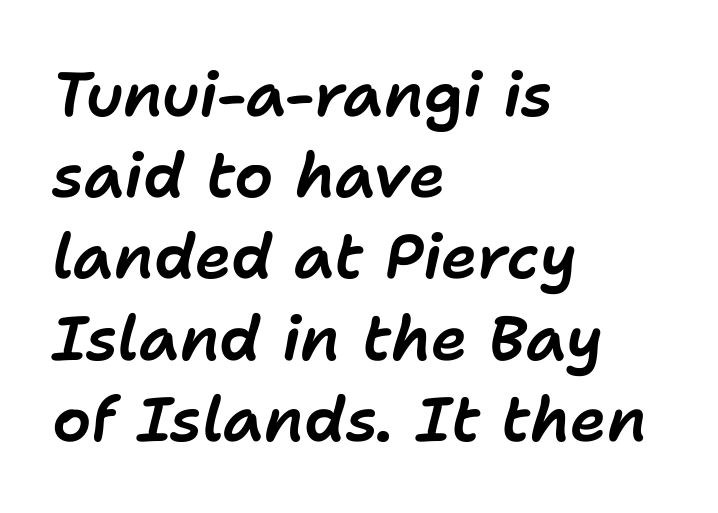
{"italic": "yes", "lean": "right", "slant_degrees": 11, "width": "normal", "stroke_contrast": "low", "x_height": "medium", "monospaced": "no", "underline": "no", "align": "left", "line_spacing": "normal", "line_spacing_ratio": 1.31, "letter_spacing": "normal", "letter_spacing_em": 0.0, "glyph_px": 62}
